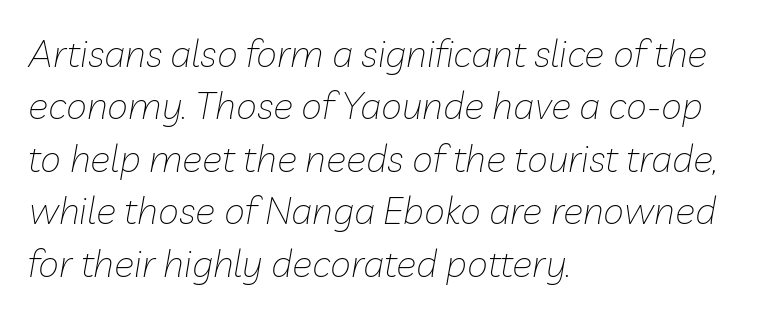
Q: Is the text bold? A: No.
Q: Is the text italic (slanted)? A: Yes, it leans right by about 10 degrees.
Q: Is the text underlined? A: No.
Q: How is the paragraph aligned? A: Left-aligned.
Q: Is the spacing between letters normal or unusually wide? A: Normal.
Q: Is the spacing between lines tight, normal or loose? A: Normal.
Q: Width (condensed, normal, or wide)? A: Normal.
Q: Stroke contrast? A: Low.
Q: x-height? A: Medium.
Q: Monospaced? A: No.
